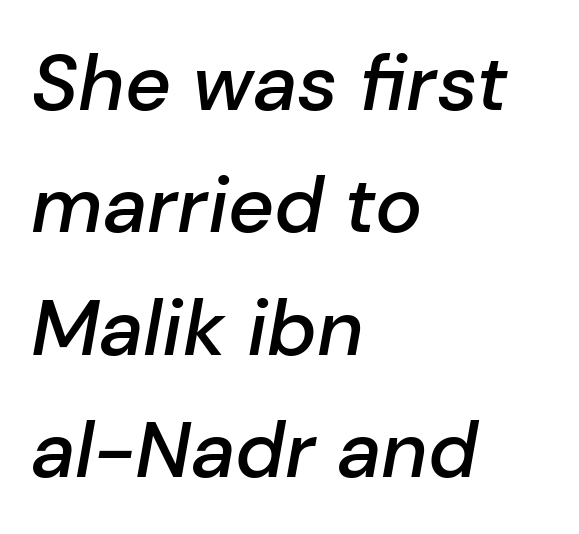
{"italic": "yes", "lean": "right", "slant_degrees": 10, "bold": "semi", "weight": "semibold", "width": "normal", "stroke_contrast": "low", "x_height": "medium", "monospaced": "no", "underline": "no", "align": "left", "line_spacing": "normal", "line_spacing_ratio": 1.55, "letter_spacing": "normal", "letter_spacing_em": 0.0, "glyph_px": 79}
